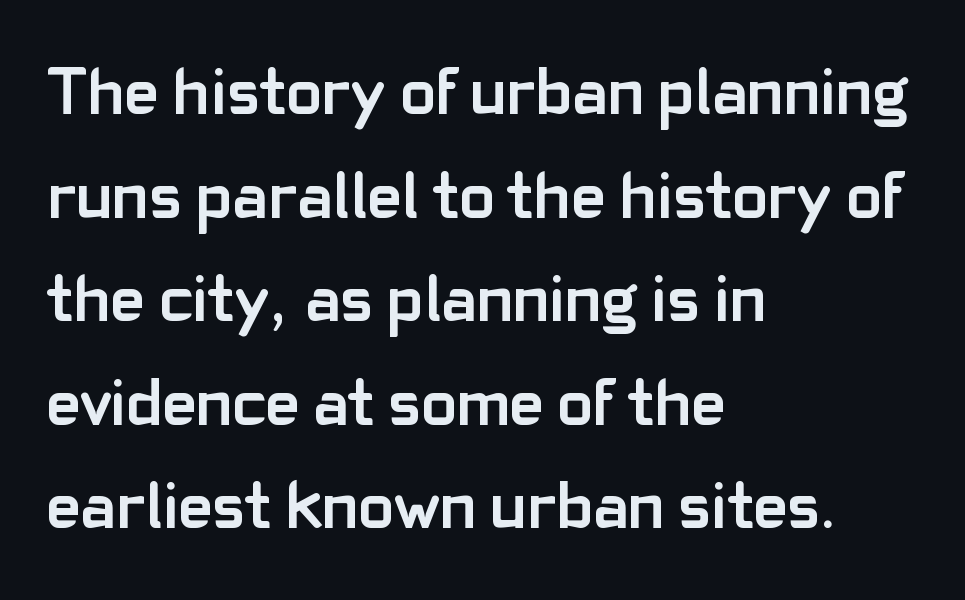
Set as a true bold cut, around the 700 mark. When letters stand straight like this, we call the style roman or upright. Caption: multi-line text, flush left, ragged right. Lines of text with bare space underneath. The leading is moderate, giving the passage an even texture. There is no visible air inserted between adjacent glyphs.
